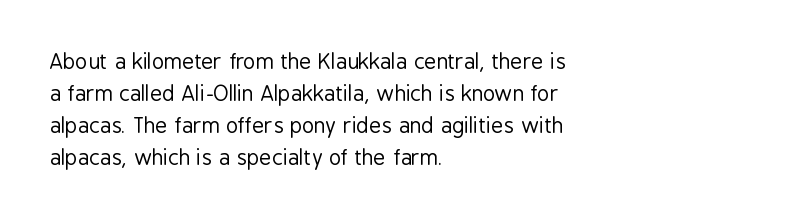
Vertical strokes here are truly vertical. The paragraph has a hard left edge and a soft right edge. The rendering uses a moderate line-height, typical for paragraphs. The cut favours lightness, reaching ordinary text weight at its darkest.
